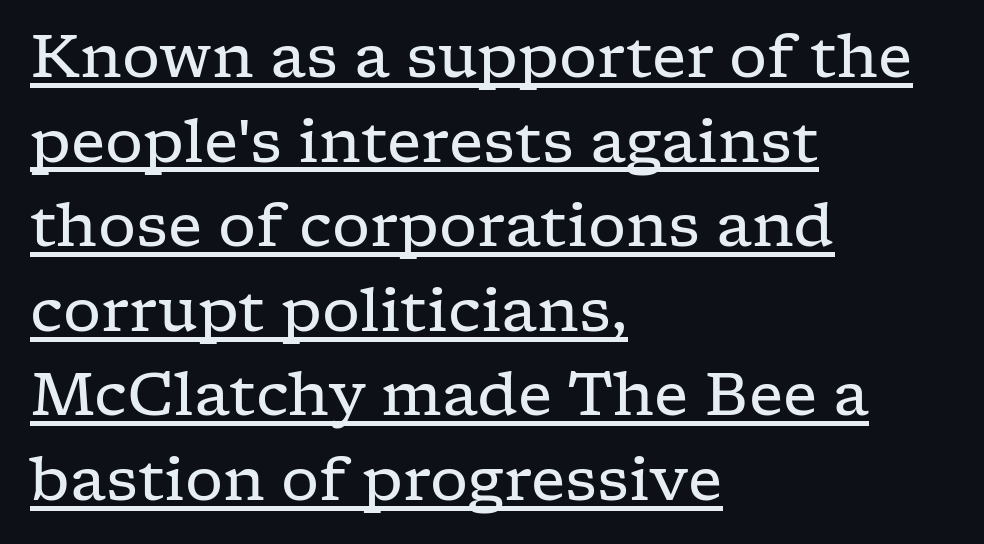
{"serif": "yes", "italic": "no", "bold": "no", "weight": "regular", "width": "wide", "stroke_contrast": "low", "x_height": "medium", "monospaced": "no", "underline": "yes", "align": "left", "line_spacing": "normal", "line_spacing_ratio": 1.41, "letter_spacing": "normal", "letter_spacing_em": 0.0, "glyph_px": 60}
